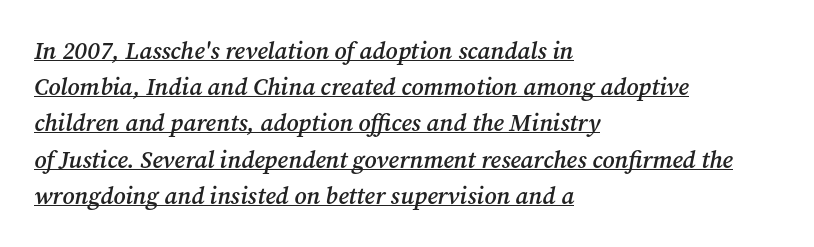
Q: Is the text bold? A: Semi-bold.
Q: Is the text italic (slanted)? A: Yes, it leans right by about 12 degrees.
Q: Is the text underlined? A: Yes.
Q: How is the paragraph aligned? A: Left-aligned.
Q: Is the spacing between letters normal or unusually wide? A: Normal.
Q: Is the spacing between lines tight, normal or loose? A: Normal.
